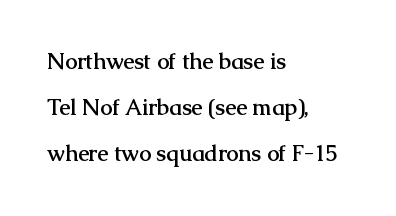
{"italic": "no", "bold": "yes", "underline": "no", "align": "left", "line_spacing": "loose", "line_spacing_ratio": 2.1, "letter_spacing": "normal", "letter_spacing_em": 0.0, "glyph_px": 22}
